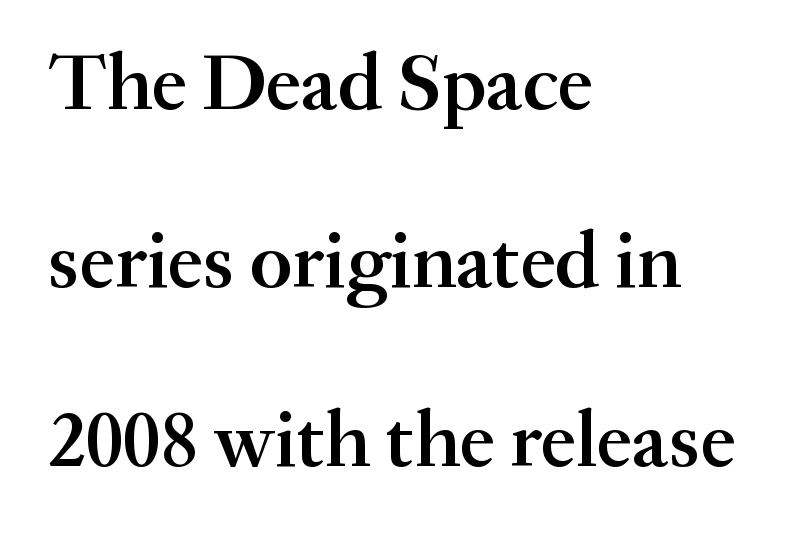
Q: Is the text bold? A: Semi-bold.
Q: Is the text italic (slanted)? A: No, it is upright.
Q: Is the typeface a serif or a sans-serif typeface? A: Serif.
Q: Is the text underlined? A: No.
Q: How is the paragraph aligned? A: Left-aligned.
Q: Is the spacing between letters normal or unusually wide? A: Normal.
Q: Is the spacing between lines tight, normal or loose? A: Loose.
Q: Width (condensed, normal, or wide)? A: Normal.
Q: Stroke contrast? A: Medium.
Q: x-height? A: Small.
Q: Monospaced? A: No.
